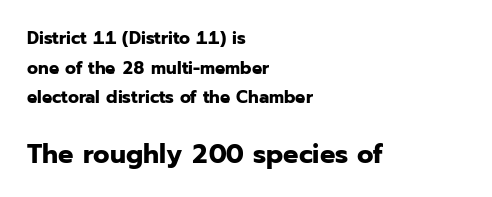
Scale increases going downward across the two blocks. Do the letters lean? They stand straight. Bold? Absolutely — the strokes are thick and heavy. Horizontally, the lines are justified to the leading edge only.
